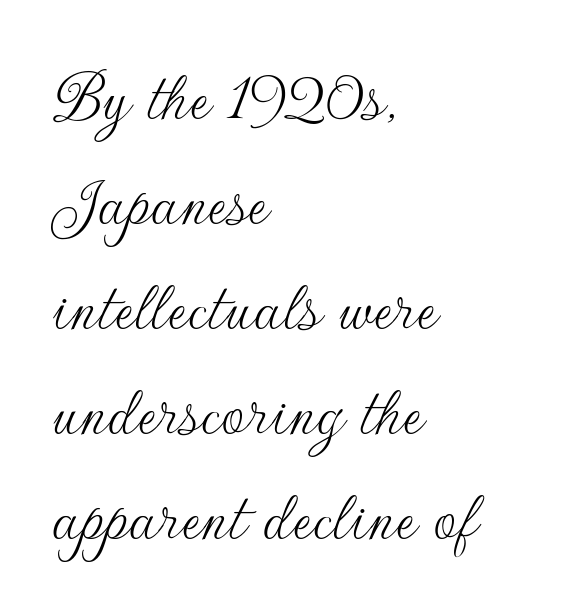
The image shows 74 px thin sans-serif type; set left-aligned, normal line spacing (1.42x), normal letter spacing, not underlined; low stroke contrast and a small x-height.
